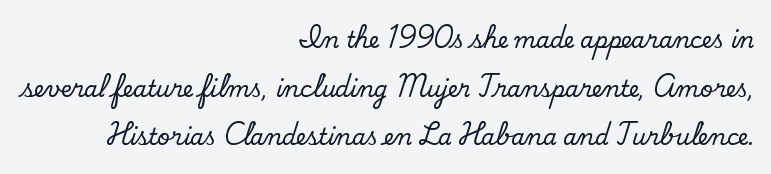
{"bold": "no", "underline": "no", "align": "right", "line_spacing": "loose", "line_spacing_ratio": 2.21, "letter_spacing": "normal", "letter_spacing_em": 0.0, "glyph_px": 22}
